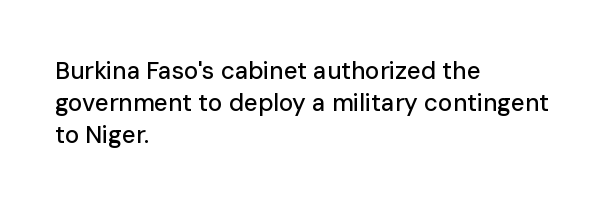
Q: Is the text italic (slanted)? A: No, it is upright.
Q: Is the text underlined? A: No.
Q: How is the paragraph aligned? A: Left-aligned.
Q: Is the spacing between letters normal or unusually wide? A: Normal.
Q: Is the spacing between lines tight, normal or loose? A: Normal.
